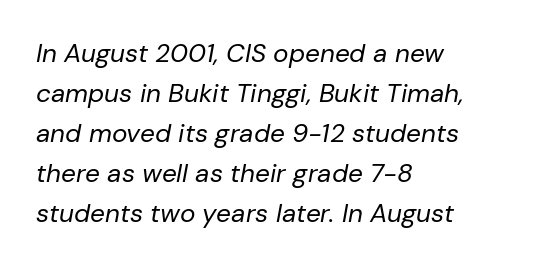
{"italic": "yes", "lean": "right", "slant_degrees": 10, "bold": "no", "underline": "no", "align": "left", "line_spacing": "normal", "line_spacing_ratio": 1.54, "letter_spacing": "normal", "letter_spacing_em": 0.0, "glyph_px": 26}
